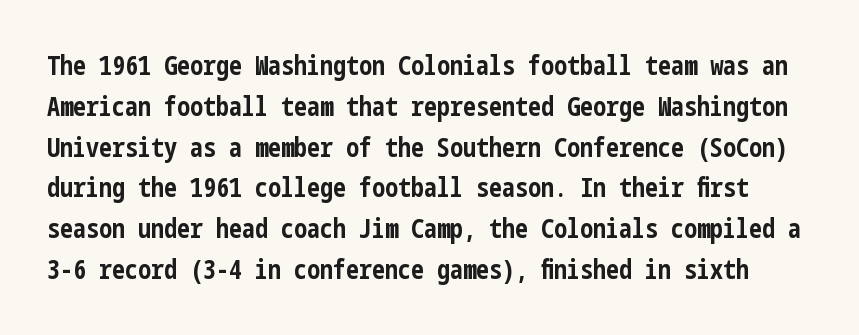
{"italic": "no", "bold": "yes", "underline": "no", "line_spacing": "normal", "line_spacing_ratio": 1.57, "letter_spacing": "normal", "letter_spacing_em": 0.0, "glyph_px": 26}
